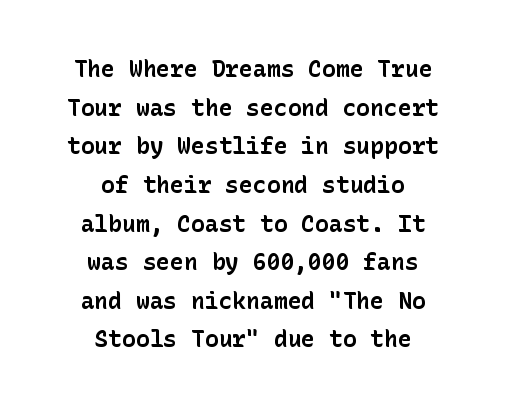
The image shows 23 px bold type, upright; set centered, normal line spacing (1.68x), normal letter spacing, not underlined.
